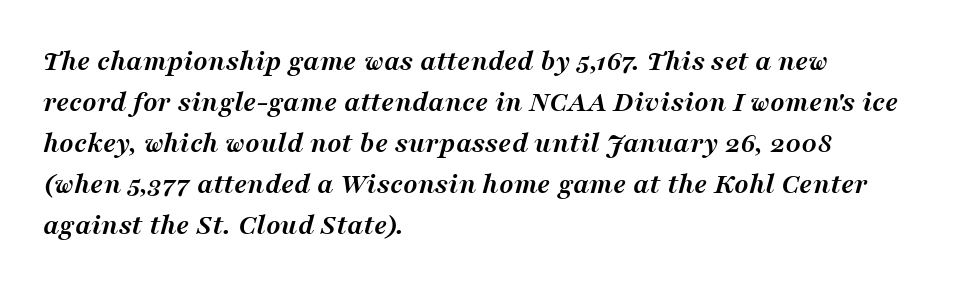
{"serif": "yes", "italic": "yes", "lean": "right", "slant_degrees": 16, "bold": "yes", "weight": "semibold", "width": "normal", "stroke_contrast": "medium", "x_height": "medium", "monospaced": "no", "underline": "no", "align": "left", "line_spacing": "normal", "line_spacing_ratio": 1.37, "letter_spacing": "normal", "letter_spacing_em": 0.0, "glyph_px": 30}
